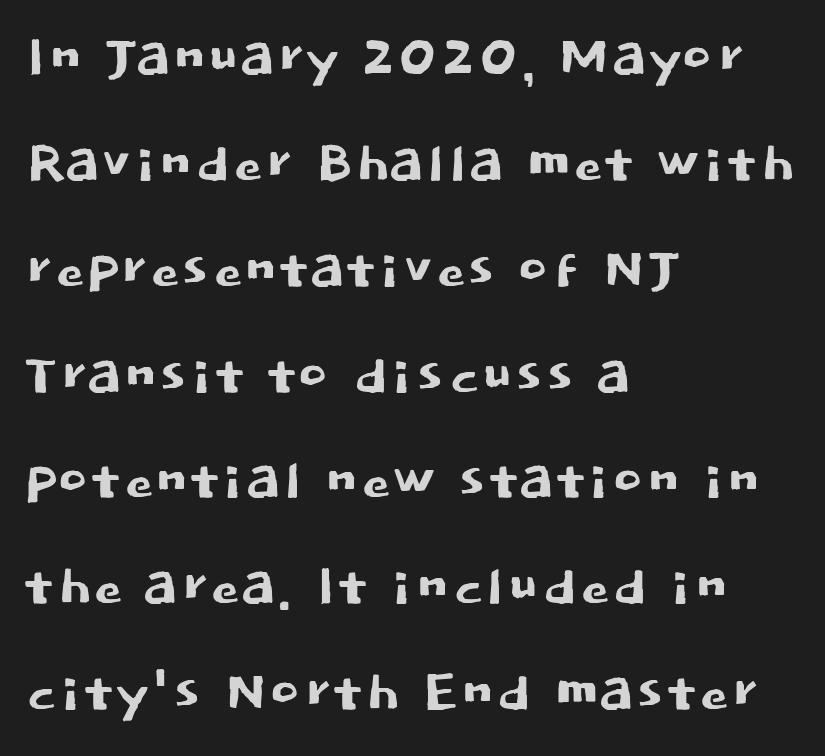
The horizontal fit of the characters is conventional and even. Notice how the passage keeps a crisp vertical edge on the left only. The face used here is proportionally spaced, like ordinary book or web type. Summary of vertical rhythm: regular, with standard interline spacing. Style check: upright. Only glyphs here, with clear space below each row.
